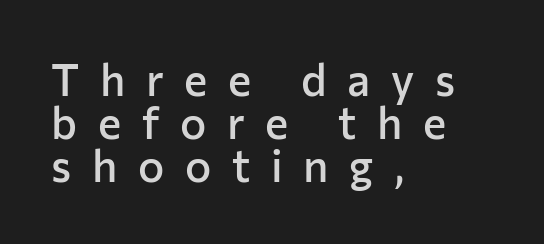
{"serif": "no", "italic": "no", "bold": "semi", "weight": "semibold", "width": "normal", "stroke_contrast": "low", "x_height": "medium", "monospaced": "no", "underline": "no", "align": "left", "line_spacing": "tight", "line_spacing_ratio": 0.98, "letter_spacing": "wide", "letter_spacing_em": 0.47, "glyph_px": 44}
